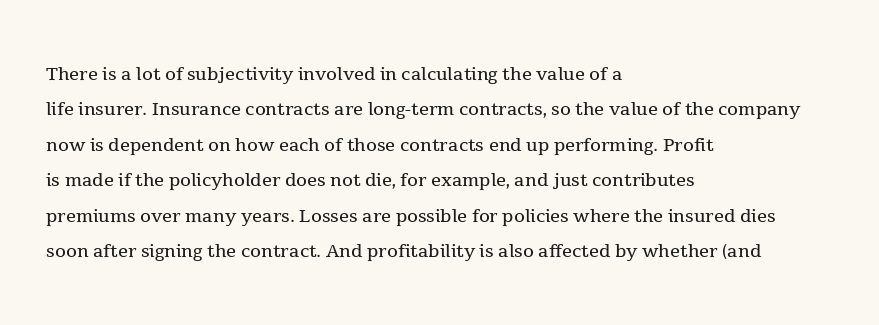
{"italic": "no", "bold": "no", "underline": "no", "align": "left", "line_spacing": "normal", "line_spacing_ratio": 1.42, "letter_spacing": "normal", "letter_spacing_em": 0.0, "glyph_px": 25}
